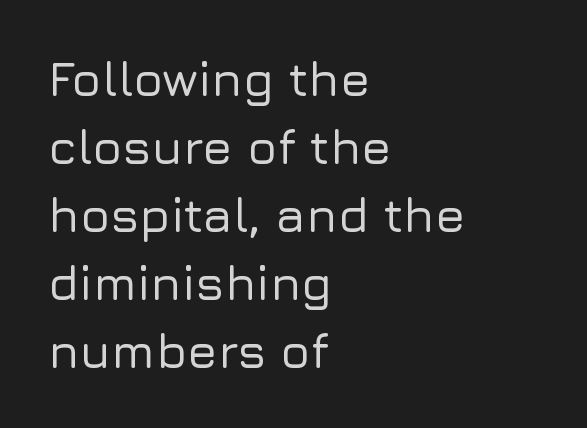
{"serif": "no", "italic": "no", "width": "normal", "stroke_contrast": "low", "x_height": "medium", "monospaced": "no", "underline": "no", "align": "left", "line_spacing": "normal", "line_spacing_ratio": 1.39, "letter_spacing": "normal", "letter_spacing_em": 0.0, "glyph_px": 49}
